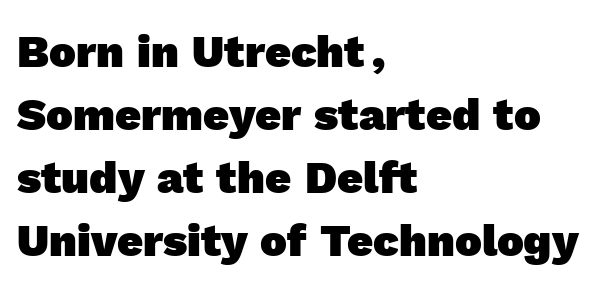
Note: no serifs on the glyphs. The setting favours the left margin, as ordinary paragraphs usually do. Strong, thick strokes mark this as bold type. No extra tracking has been applied to these lines. The words here are not underlined.
